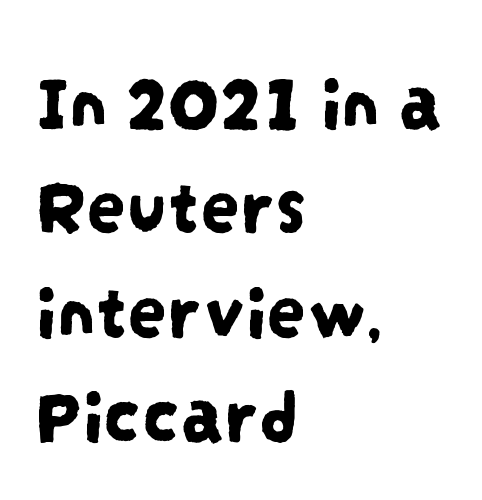
Q: Is the typeface a serif or a sans-serif typeface? A: Sans-serif.
Q: Is the text underlined? A: No.
Q: How is the paragraph aligned? A: Left-aligned.
Q: Is the spacing between letters normal or unusually wide? A: Normal.
Q: Is the spacing between lines tight, normal or loose? A: Normal.
Q: Width (condensed, normal, or wide)? A: Condensed.
Q: Stroke contrast? A: Low.
Q: x-height? A: Large.
Q: Monospaced? A: No.
